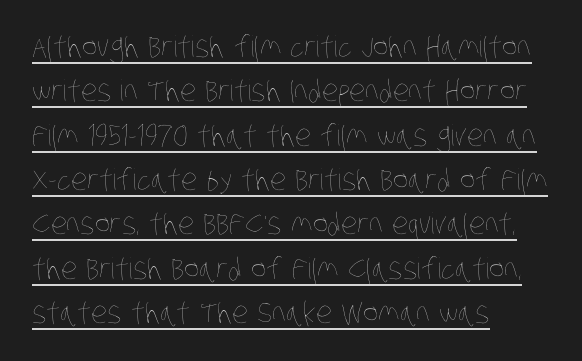
Q: Is the text bold? A: No.
Q: Is the text underlined? A: Yes.
Q: How is the paragraph aligned? A: Left-aligned.
Q: Is the spacing between letters normal or unusually wide? A: Normal.
Q: Is the spacing between lines tight, normal or loose? A: Normal.
Q: Width (condensed, normal, or wide)? A: Condensed.
Q: Stroke contrast? A: Low.
Q: x-height? A: Large.
Q: Monospaced? A: No.
